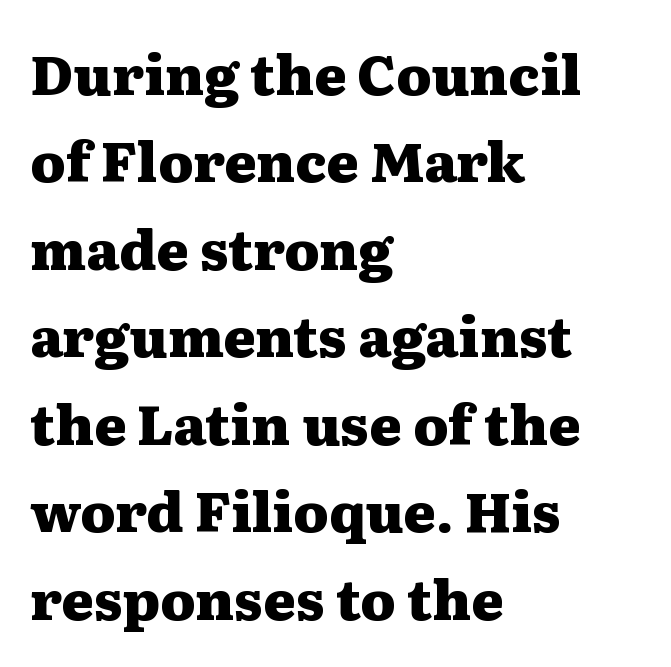
{"serif": "yes", "italic": "no", "bold": "yes", "weight": "heavy", "width": "wide", "stroke_contrast": "medium", "x_height": "medium", "monospaced": "no", "underline": "no", "align": "left", "line_spacing": "normal", "line_spacing_ratio": 1.59, "letter_spacing": "normal", "letter_spacing_em": 0.0, "glyph_px": 55}
